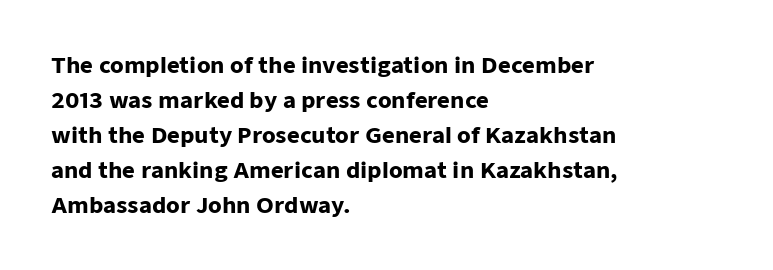
The image shows 22 px bold type, upright; set left-aligned, normal line spacing (1.59x), normal letter spacing, not underlined.
